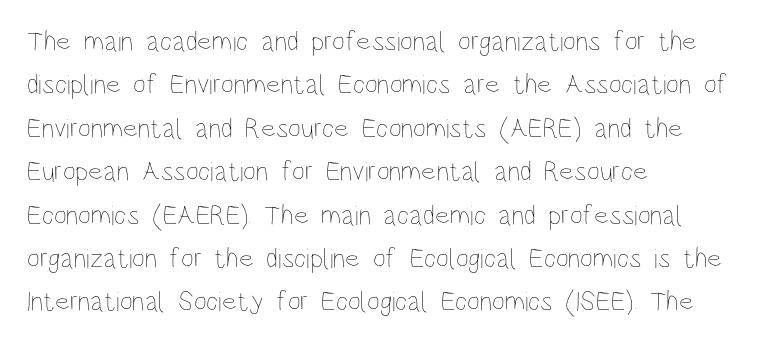
The image shows 28 px thin, condensed type, upright; set left-aligned, normal line spacing (1.55x), normal letter spacing, not underlined; low stroke contrast and a large x-height.
